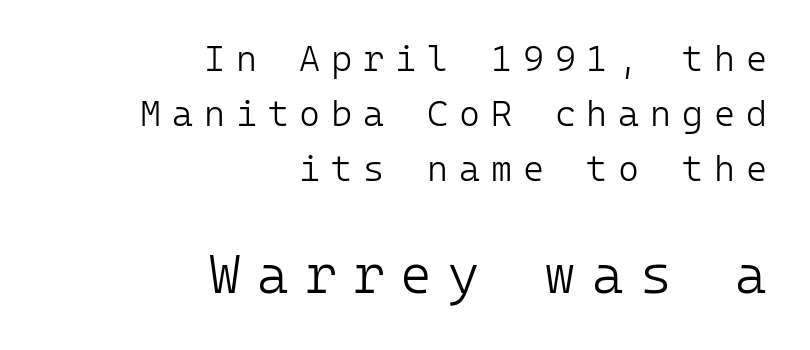
Weight class: somewhere from thin through regular. Type size steps up from the first block to the second. The string is rendered with underlining switched off. Do the characters align in a grid? Yes, the font is monospaced.
